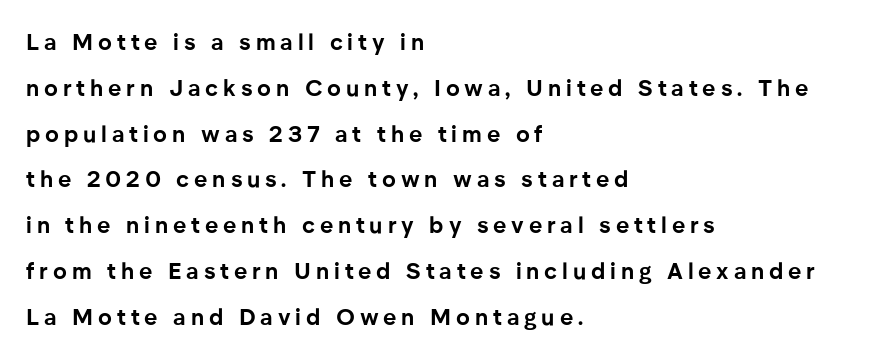
The image shows 23 px bold type, upright; set left-aligned, loose line spacing (1.99x), unusually wide letter spacing (+0.21 em), not underlined.
